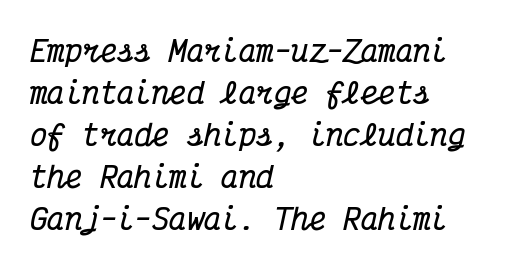
Q: Is the text bold? A: Yes.
Q: Is the text italic (slanted)? A: Yes, it leans right by about 12 degrees.
Q: Is the typeface a serif or a sans-serif typeface? A: Serif.
Q: Is the text underlined? A: No.
Q: How is the paragraph aligned? A: Left-aligned.
Q: Is the spacing between letters normal or unusually wide? A: Normal.
Q: Is the spacing between lines tight, normal or loose? A: Normal.
Q: Width (condensed, normal, or wide)? A: Condensed.
Q: Stroke contrast? A: Medium.
Q: x-height? A: Medium.
Q: Monospaced? A: Yes.
